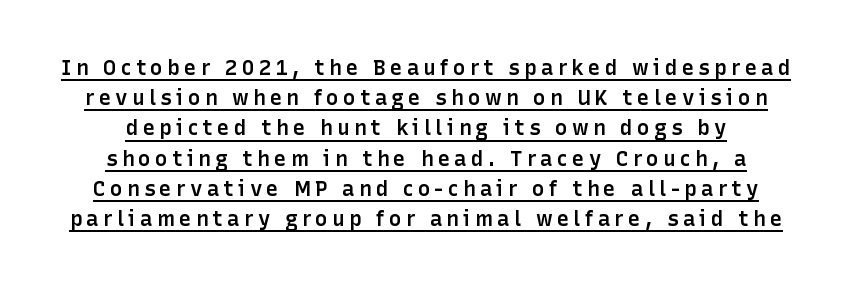
{"italic": "no", "bold": "semi", "underline": "yes", "line_spacing": "normal", "line_spacing_ratio": 1.44, "letter_spacing": "wide", "letter_spacing_em": 0.2, "glyph_px": 21}
